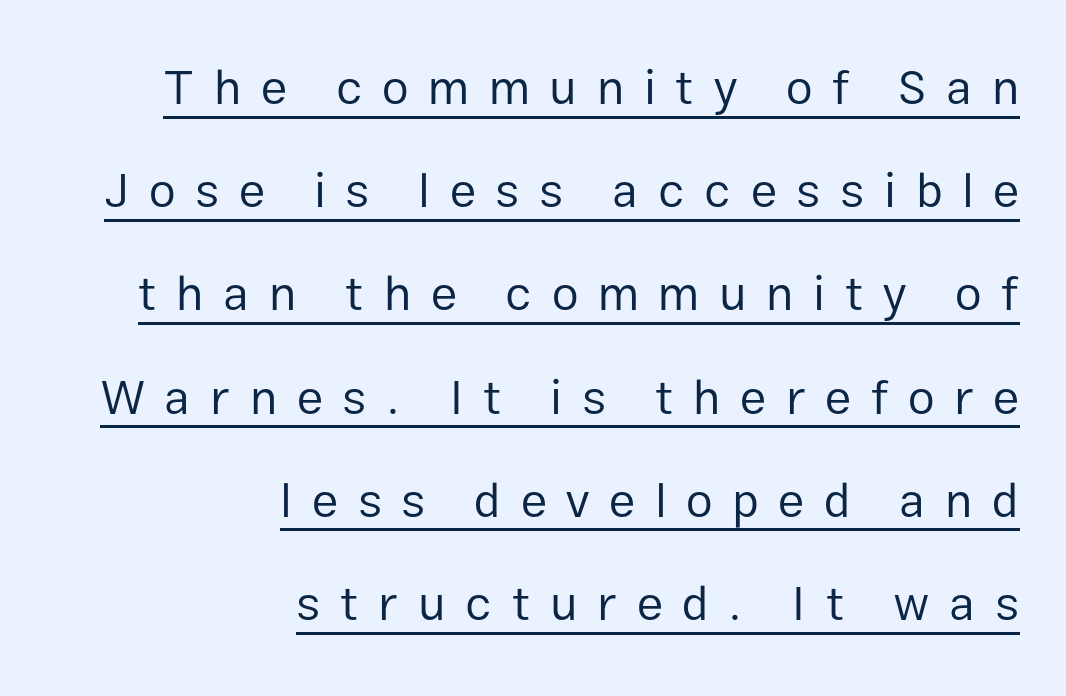
The image shows 48 px regular-weight sans-serif type, upright; set right-aligned, loose line spacing (2.15x), unusually wide letter spacing (+0.41 em), underlined; low stroke contrast and a medium x-height.
